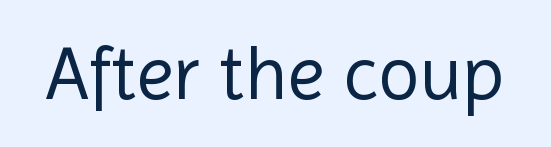
Q: Is the text bold? A: No.
Q: Is the text italic (slanted)? A: No, it is upright.
Q: Is the typeface a serif or a sans-serif typeface? A: Sans-serif.
Q: Is the text underlined? A: No.
Q: Is the spacing between letters normal or unusually wide? A: Normal.
Q: Width (condensed, normal, or wide)? A: Normal.
Q: x-height? A: Medium.
Q: Monospaced? A: No.
